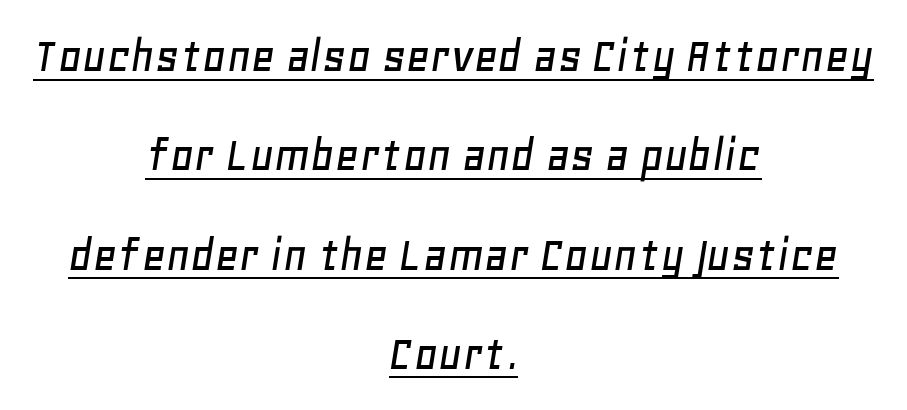
Whoever set this chose breathing room over compactness in the vertical rhythm. The letters advance in unequal steps, a hallmark of proportional type. The sample's only ornament is a line tracing under the words. Each word holds together tightly as a unit, with standard inter-letter gaps.
